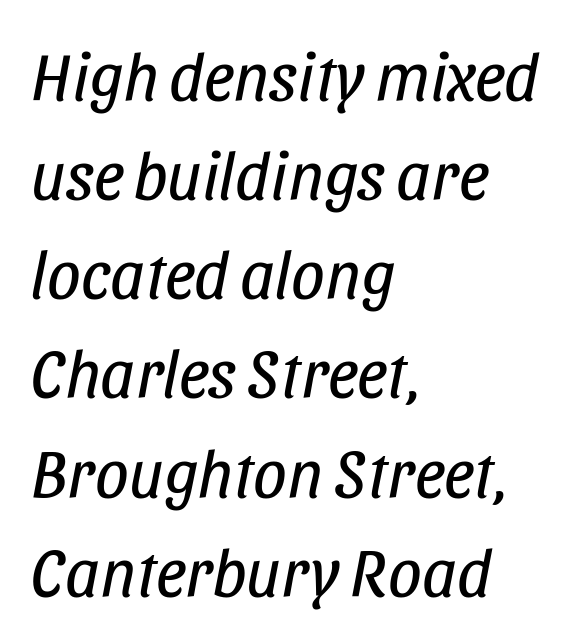
Posture: slanted. The area under the type is left untouched. How are the letters spaced? Ordinarily, with no added tracking. The rows are spaced the way most documents space them.
